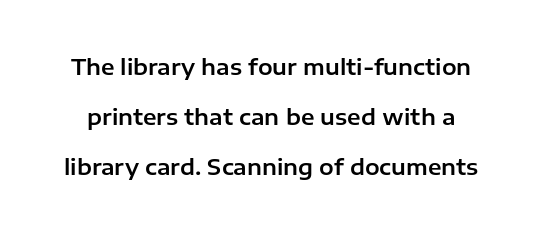
{"italic": "no", "underline": "no", "line_spacing": "loose", "line_spacing_ratio": 2.27, "letter_spacing": "normal", "letter_spacing_em": 0.0, "glyph_px": 22}
